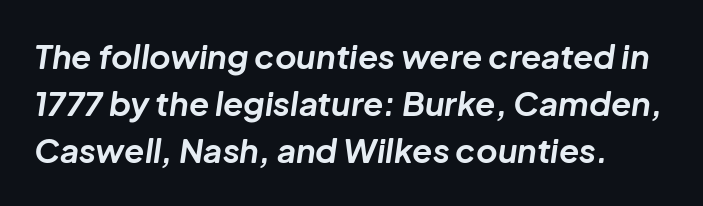
Quick note: underline off. Summary of vertical rhythm: regular, with standard interline spacing. The rendering keeps characters at their native spacing. Is this a fixed-width face? No — the glyphs have proportional, varying widths.
